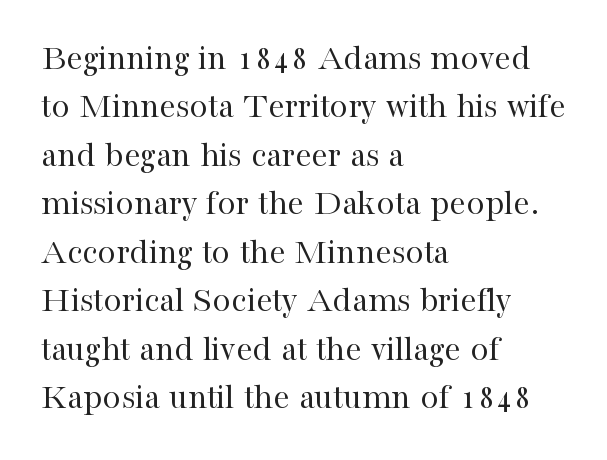
{"serif": "yes", "italic": "no", "bold": "no", "weight": "regular", "width": "normal", "stroke_contrast": "high", "x_height": "medium", "monospaced": "no", "underline": "no", "align": "left", "line_spacing": "normal", "line_spacing_ratio": 1.31, "letter_spacing": "normal", "letter_spacing_em": 0.0, "glyph_px": 37}
